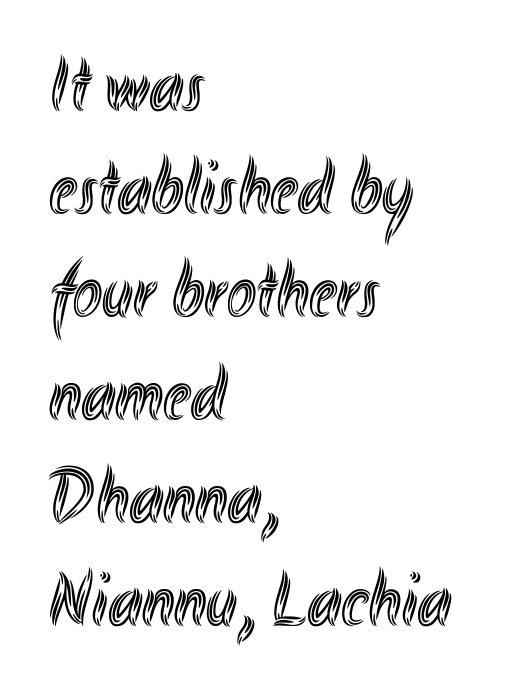
The image shows 78 px condensed type; set left-aligned, normal line spacing (1.32x), normal letter spacing, not underlined; a small x-height.
